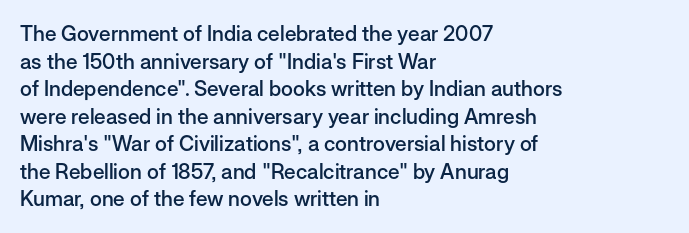
{"italic": "no", "bold": "semi", "underline": "no", "align": "left", "line_spacing": "normal", "line_spacing_ratio": 1.31, "letter_spacing": "normal", "letter_spacing_em": 0.0, "glyph_px": 21}
